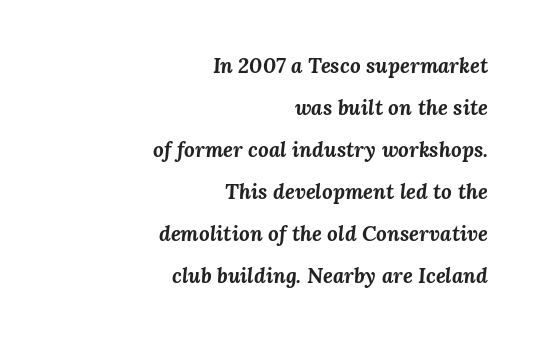
The image shows 21 px bold type, italic (leaning right); set right-aligned, loose line spacing (2.0x), normal letter spacing, not underlined.
